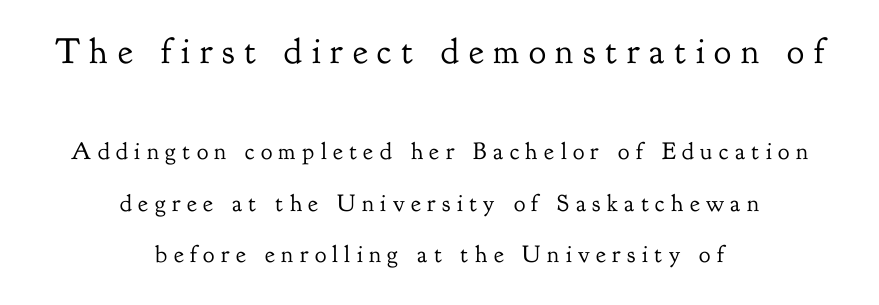
{"serif": "yes", "italic": "no", "bold": "no", "weight": "regular", "width": "normal", "stroke_contrast": "low", "x_height": "small", "monospaced": "no", "underline": "no", "align": "center", "line_spacing": "loose", "line_spacing_ratio": 2.13, "letter_spacing": "wide", "letter_spacing_em": 0.27, "larger_block": "first", "size_ratio": 1.5, "glyph_px": 36}
